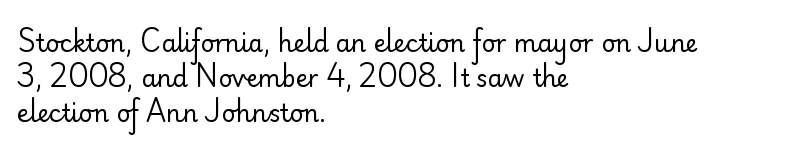
{"italic": "no", "bold": "no", "underline": "no", "align": "left", "line_spacing": "normal", "line_spacing_ratio": 1.46, "letter_spacing": "normal", "letter_spacing_em": 0.0, "glyph_px": 24}
